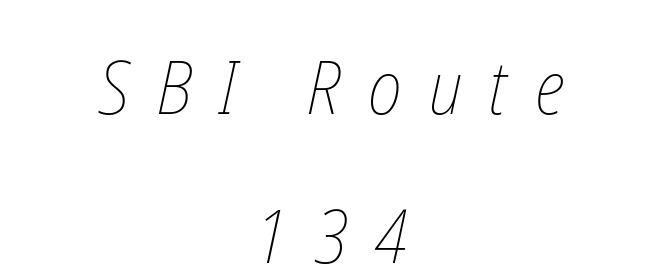
The image shows 75 px thin, condensed type; set centered, loose line spacing (1.99x), unusually wide letter spacing (+0.37 em), not underlined; low stroke contrast and a medium x-height.
